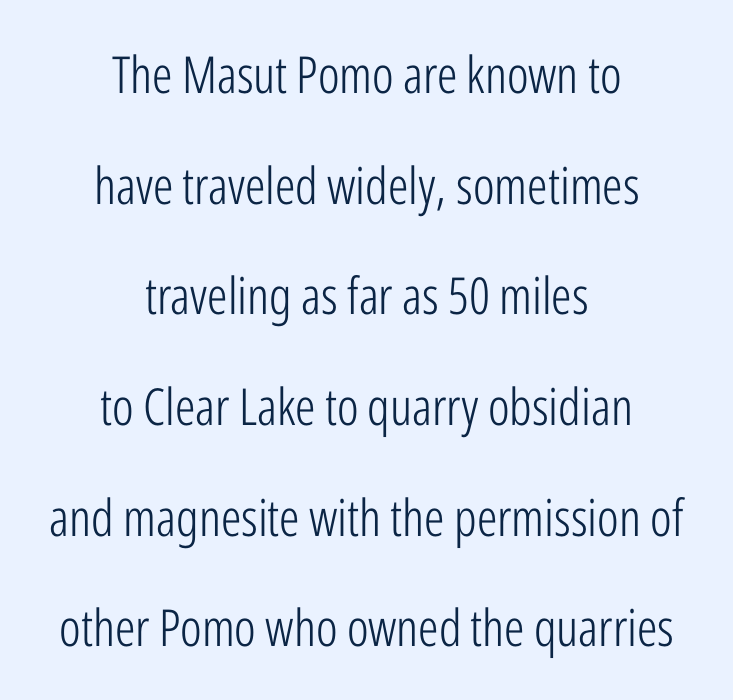
{"serif": "no", "italic": "no", "bold": "no", "weight": "light", "width": "condensed", "stroke_contrast": "low", "x_height": "medium", "monospaced": "no", "underline": "no", "align": "center", "line_spacing": "loose", "line_spacing_ratio": 2.17, "letter_spacing": "normal", "letter_spacing_em": 0.0, "glyph_px": 51}
